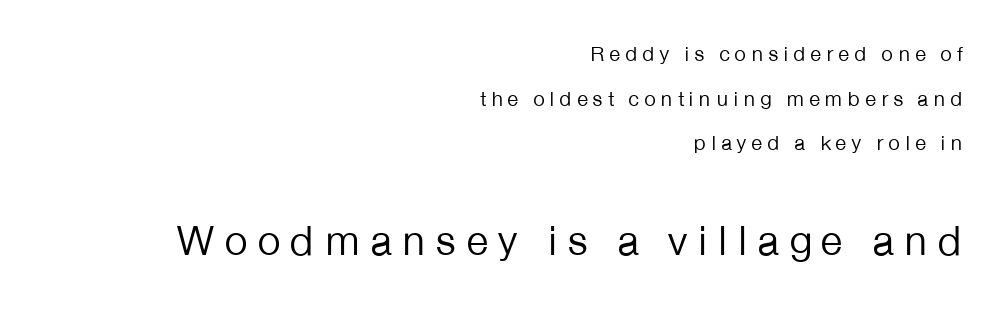
Baseline-to-baseline distance is far greater than the letter height. Each letter's strokes conclude bluntly, with no projecting serifs. Character widths vary here, with narrow letters taking less room than wide ones. Students, note that the glyphs here are deliberately spaced far apart. The passage shown is not bold in any degree.
